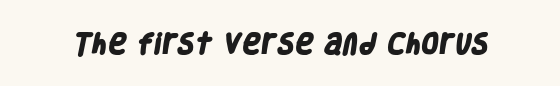
Q: Is the text bold? A: Yes.
Q: Is the text underlined? A: No.
Q: Is the spacing between letters normal or unusually wide? A: Normal.
